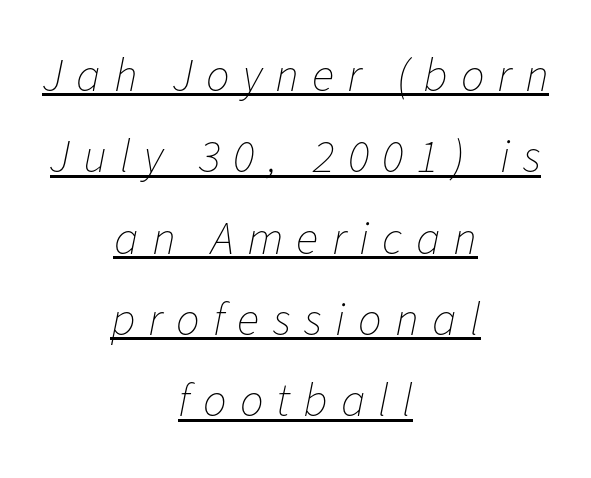
The image shows 47 px thin type, italic (leaning right); set centered, line spacing 1.73x, unusually wide letter spacing (+0.28 em), underlined; low stroke contrast and a medium x-height.
